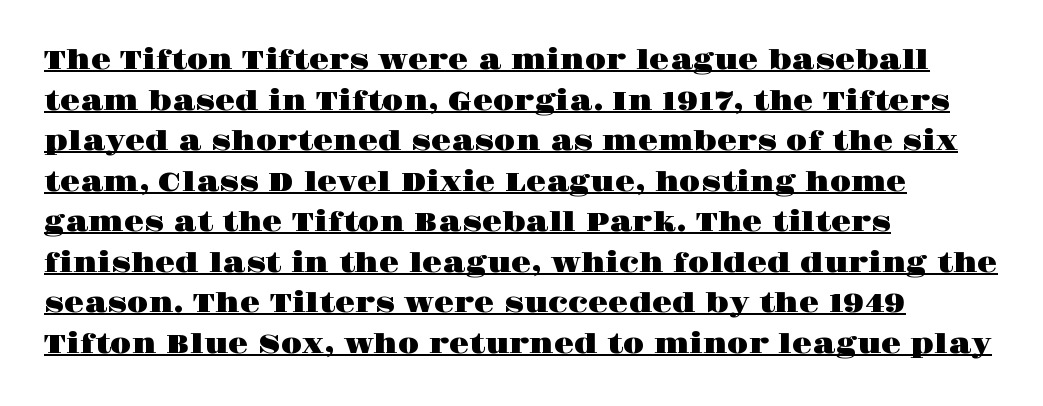
{"italic": "no", "underline": "yes", "align": "left", "line_spacing": "normal", "line_spacing_ratio": 1.56, "letter_spacing": "normal", "letter_spacing_em": 0.0, "glyph_px": 26}
